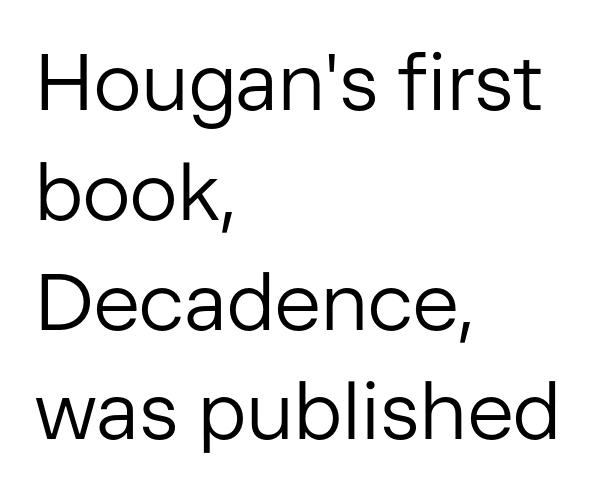
{"serif": "no", "italic": "no", "bold": "no", "weight": "regular", "width": "normal", "stroke_contrast": "low", "x_height": "medium", "monospaced": "no", "underline": "no", "align": "left", "line_spacing": "normal", "line_spacing_ratio": 1.39, "letter_spacing": "normal", "letter_spacing_em": 0.0, "glyph_px": 79}
